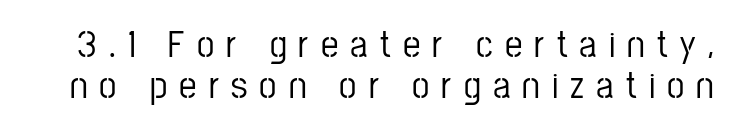
The image shows 39 px condensed sans-serif type, upright; set tight line spacing (1.05x), unusually wide letter spacing (+0.31 em), not underlined; low stroke contrast and a medium x-height.
